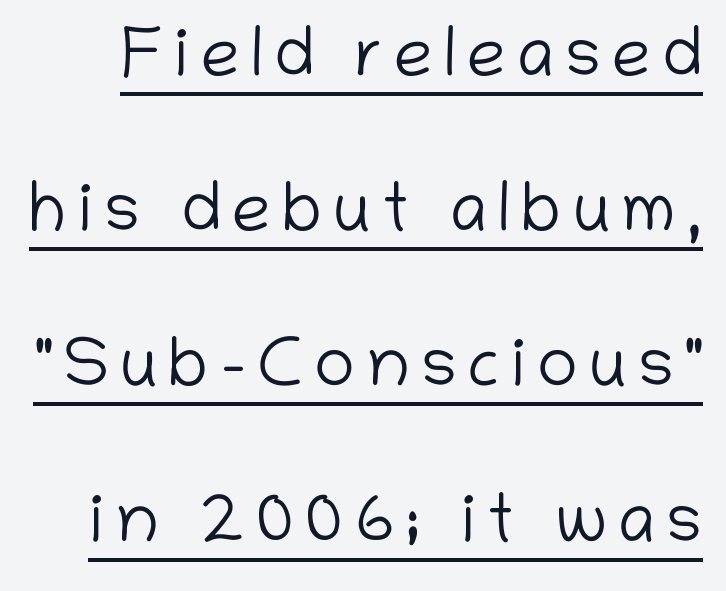
The image shows 69 px light sans-serif type, upright; set loose line spacing (2.25x), underlined; low stroke contrast and a medium x-height.
